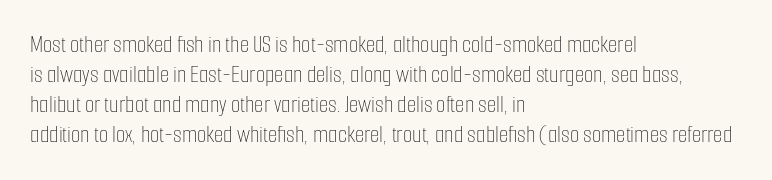
The image shows 24 px text type, upright; set left-aligned, normal line spacing (1.25x), normal letter spacing, not underlined.
